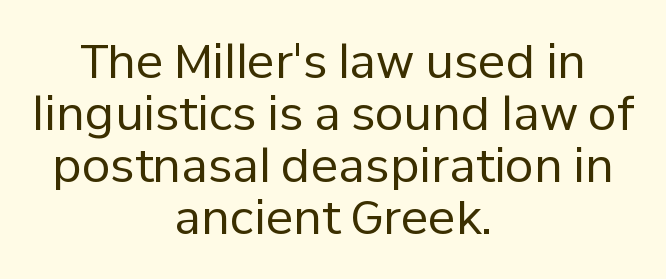
The image shows 46 px regular-weight sans-serif type, upright; set centered, tight line spacing (1.13x), normal letter spacing, not underlined; low stroke contrast and a medium x-height.
